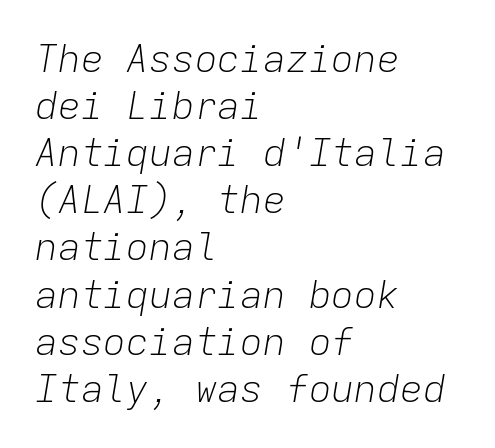
The image shows 38 px light type, italic (leaning right), monospaced; set left-aligned, line spacing 1.24x, normal letter spacing, not underlined; low stroke contrast and a medium x-height.
